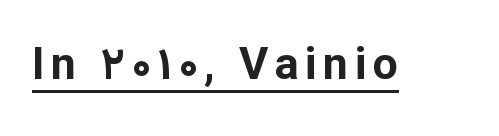
In terms of posture, this sample is upright. What weight is shown? A full bold with thick strokes. Look at the bottom of the vertical strokes: they stop flat, with no serifs. The passage shown is underscored from start to finish. The face used here is proportionally spaced, like ordinary book or web type.
